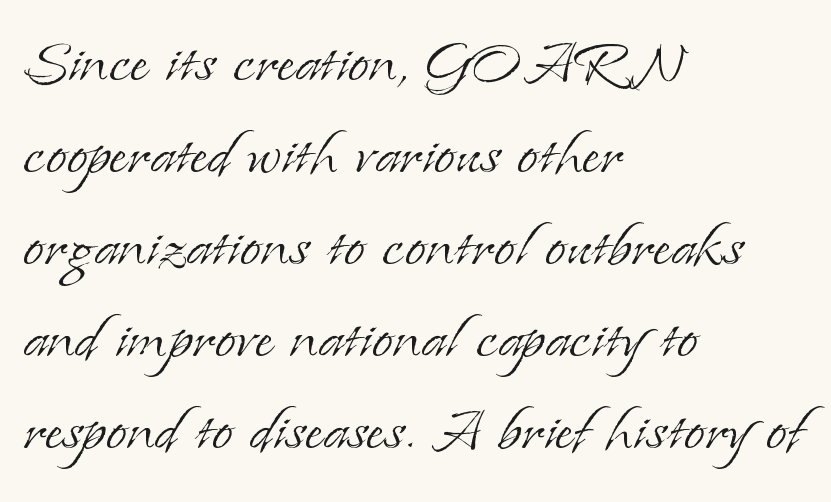
Q: Is the text bold? A: No.
Q: Is the text italic (slanted)? A: Yes.
Q: Is the typeface a serif or a sans-serif typeface? A: Serif.
Q: Is the text underlined? A: No.
Q: How is the paragraph aligned? A: Left-aligned.
Q: Is the spacing between letters normal or unusually wide? A: Normal.
Q: Width (condensed, normal, or wide)? A: Normal.
Q: Stroke contrast? A: Low.
Q: x-height? A: Small.
Q: Monospaced? A: No.
